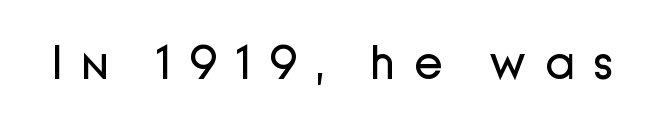
Q: Is the text bold? A: No.
Q: Is the text italic (slanted)? A: No, it is upright.
Q: Is the typeface a serif or a sans-serif typeface? A: Sans-serif.
Q: Is the text underlined? A: No.
Q: Is the spacing between letters normal or unusually wide? A: Unusually wide.
Q: Width (condensed, normal, or wide)? A: Normal.
Q: Stroke contrast? A: Low.
Q: x-height? A: Medium.
Q: Monospaced? A: No.
